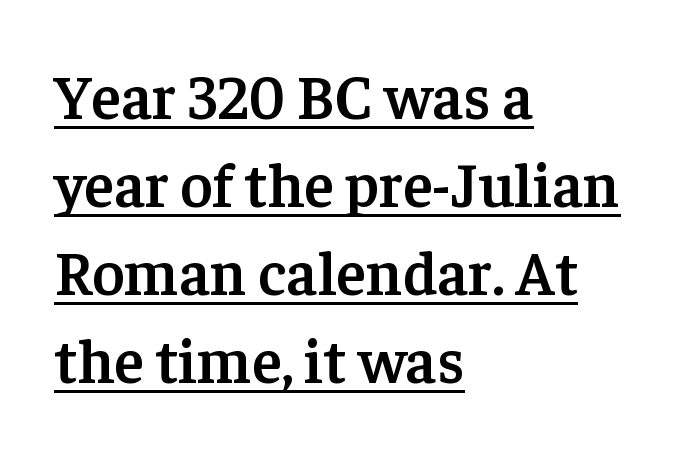
This sample uses plain, unmodified letter spacing. This rendering uses left alignment, leaving the right contour irregular. Varying glyph widths throughout — classic text-font behaviour. Examine the stroke ends and you'll spot serifs. Quick note: underline on. How would I describe the line gaps? Plain and ordinary.
